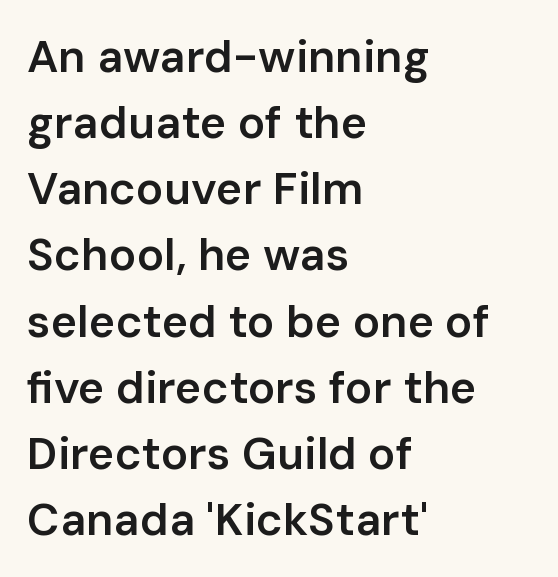
Every letter is mildly thick-stroked: semibold rather than bold. Horizontal alignment here is leftward, the default for most running prose. The letterforms sit shoulder to shoulder at normal distance. You could not count columns in this text — the font is proportionally spaced.
